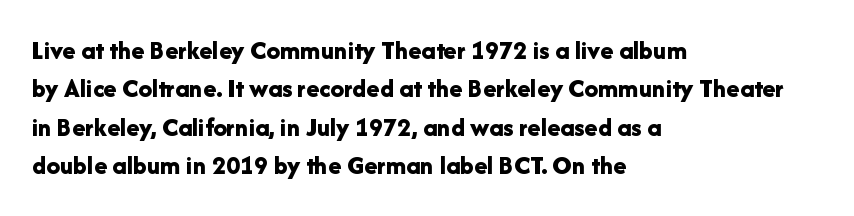
Q: Is the text bold? A: Yes.
Q: Is the text italic (slanted)? A: No, it is upright.
Q: Is the text underlined? A: No.
Q: How is the paragraph aligned? A: Left-aligned.
Q: Is the spacing between letters normal or unusually wide? A: Normal.
Q: Is the spacing between lines tight, normal or loose? A: Normal.
